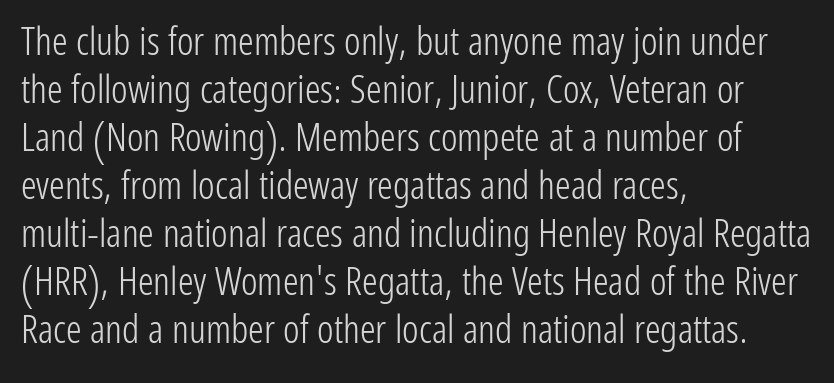
Bare-footed words on every line. A roman cut, with each character standing at attention. Examine the stroke ends and you'll find no serifs. One-word summary of the alignment: left. Do the characters align in a grid? No, the font is proportional. Compared with a typical body face, this is equally light or lighter still.
